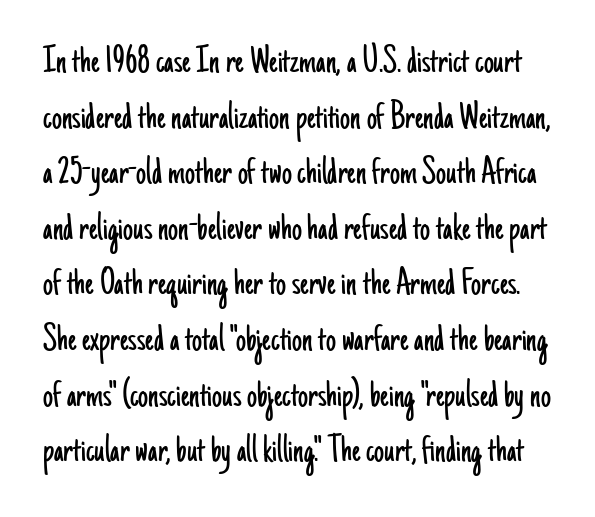
The image shows 40 px light, condensed sans-serif type, upright; set normal line spacing (1.39x), normal letter spacing, not underlined; low stroke contrast and a small x-height.
